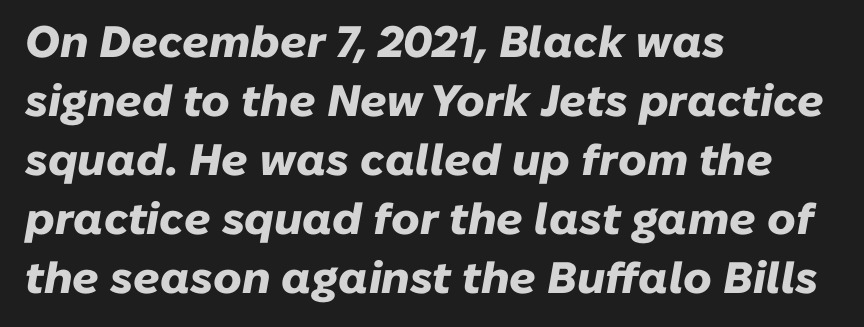
Is the block centered? No — it sits flush against the left margin. The area under the type is left untouched. Here the designer chose a conventional face with non-uniform glyph widths. One glance says typical: line gaps are just what's usual.
